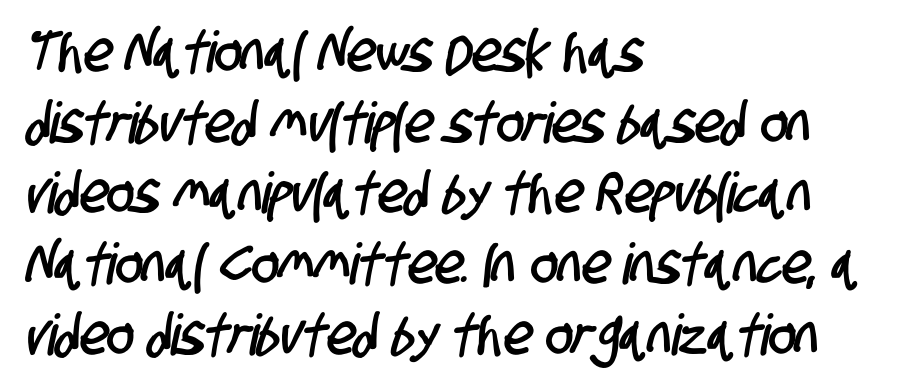
The gaps between neighbouring characters are ordinary and unremarkable. You could not count columns in this text — the font is proportionally spaced. Lines of text with bare space underneath. Line starts are locked; line ends wander. Each letter's strokes conclude bluntly, with no projecting serifs.
